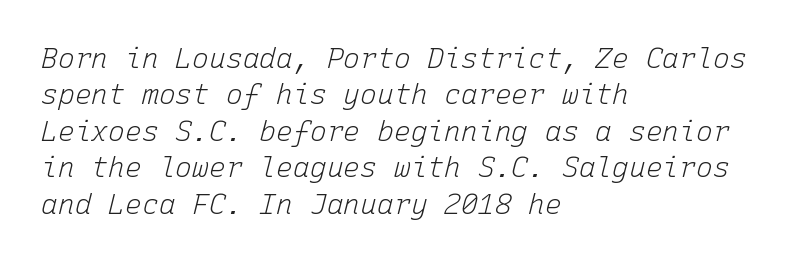
{"italic": "yes", "lean": "right", "slant_degrees": 15, "bold": "no", "weight": "light", "width": "normal", "stroke_contrast": "low", "x_height": "medium", "monospaced": "yes", "underline": "no", "align": "left", "line_spacing": "normal", "line_spacing_ratio": 1.3, "letter_spacing": "normal", "letter_spacing_em": 0.0, "glyph_px": 28}
